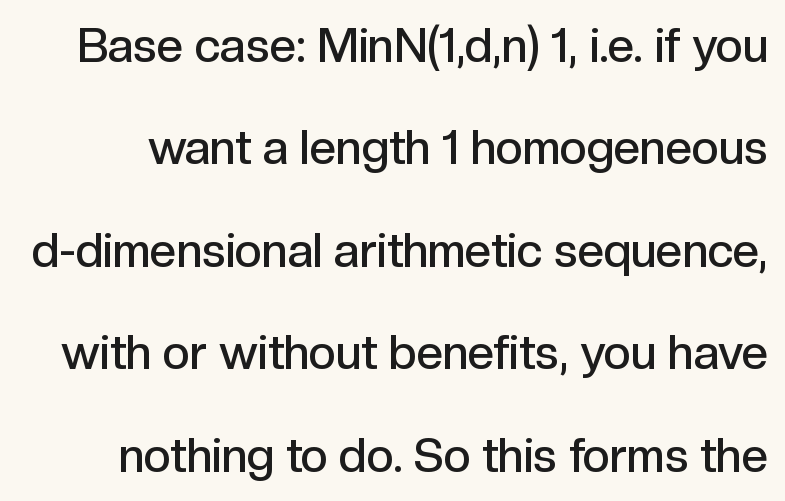
Look at the stroke-to-counter ratio: somewhat heavy, a semibold. The line texture is even and compact thanks to regular tracking. Underline: absent. The characters display no serif detailing; their extremities are plain.
